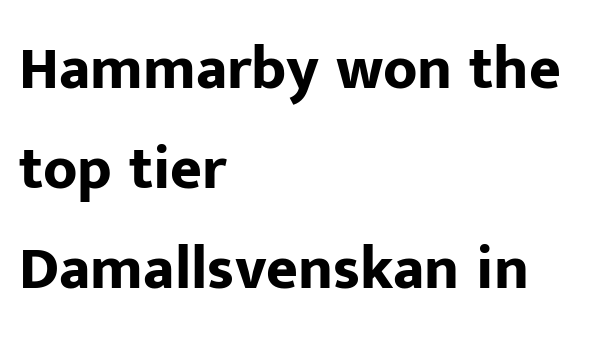
Tall strokes in this sample are plumb rather than angled. Is the block centered? No — it sits flush against the left margin. Nope, no serifs anywhere on these letters. Every letter is thick-stroked: bold, no question. In terms of letterspacing, this is plain default setting.
